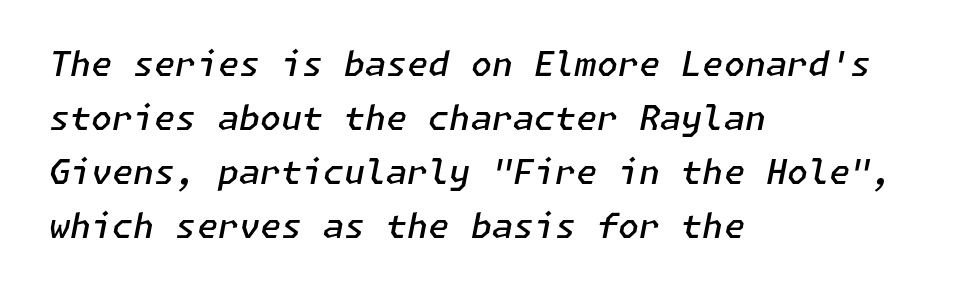
Visually the block forms a straight wall on the left and a jagged coastline on the right. Plain, unruled lines of type. Every character sits at an angle, as italics do. The letterforms sit shoulder to shoulder at normal distance.
